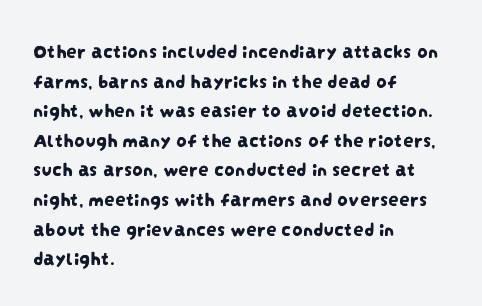
Check the space under the baseline: it is left empty. One glance says typical: line gaps are just what's usual. The rendering keeps characters at their native spacing. Horizontally, the lines are justified to the leading edge only.
